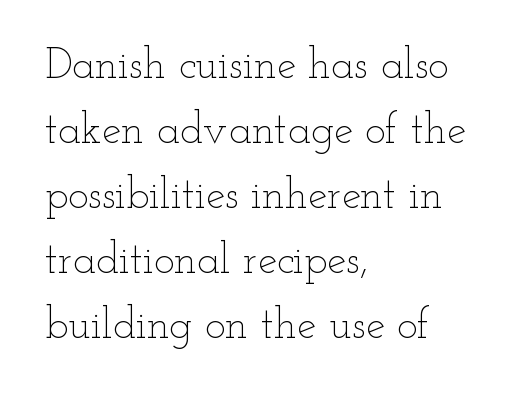
The image shows 43 px thin, wide type, upright; set left-aligned, normal line spacing (1.51x), normal letter spacing, not underlined; low stroke contrast and a small x-height.
